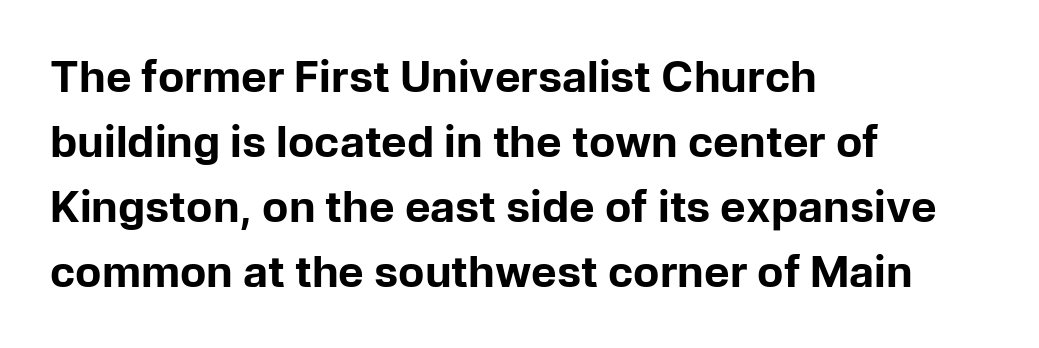
Q: Is the text bold? A: Yes.
Q: Is the text italic (slanted)? A: No, it is upright.
Q: Is the typeface a serif or a sans-serif typeface? A: Sans-serif.
Q: Is the text underlined? A: No.
Q: How is the paragraph aligned? A: Left-aligned.
Q: Is the spacing between letters normal or unusually wide? A: Normal.
Q: Is the spacing between lines tight, normal or loose? A: Normal.
Q: Width (condensed, normal, or wide)? A: Normal.
Q: Stroke contrast? A: Low.
Q: x-height? A: Medium.
Q: Monospaced? A: No.
